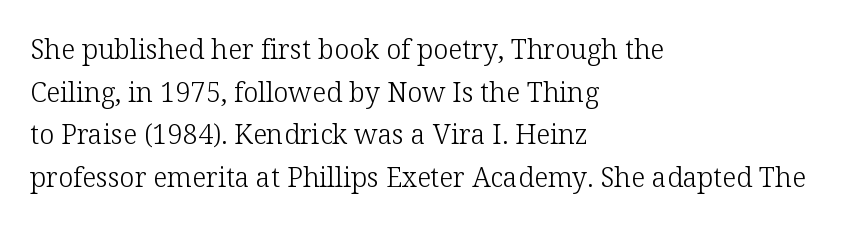
Q: Is the text bold? A: No.
Q: Is the text italic (slanted)? A: No, it is upright.
Q: Is the text underlined? A: No.
Q: How is the paragraph aligned? A: Left-aligned.
Q: Is the spacing between letters normal or unusually wide? A: Normal.
Q: Is the spacing between lines tight, normal or loose? A: Normal.
